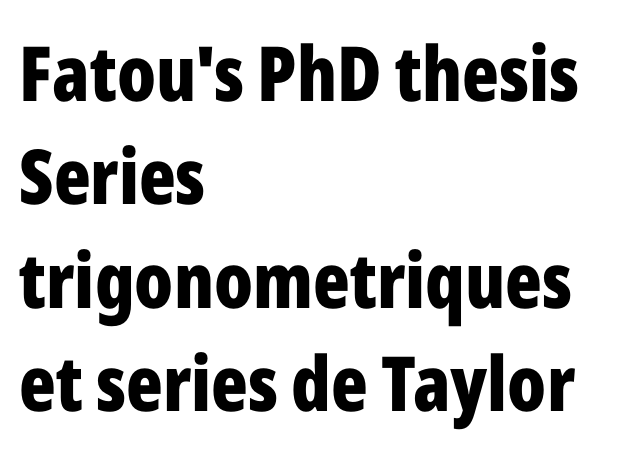
The image shows 76 px bold, condensed sans-serif type, upright; set left-aligned, normal line spacing (1.36x), normal letter spacing, not underlined; low stroke contrast and a medium x-height.
